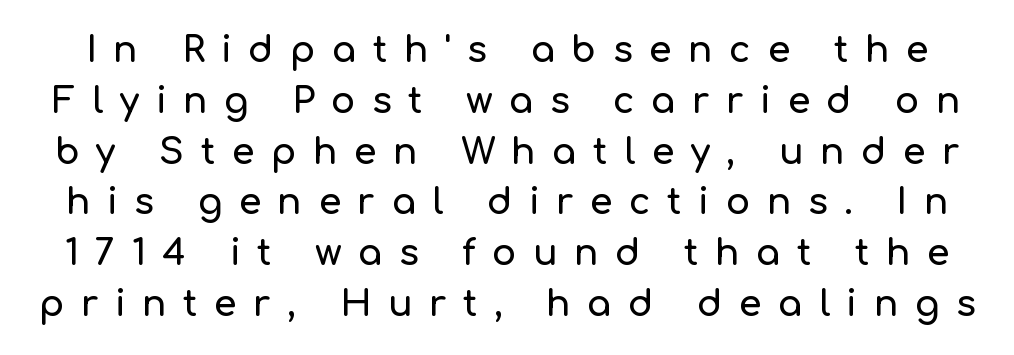
The leading is moderate, giving the passage an even texture. Tracking value appears strongly positive — letters spread wide. Character widths vary here, with narrow letters taking less room than wide ones. You can tell from the bare stems that sans-serif type was used. Vertical strokes here are truly vertical. Anything drawn beneath the words? Only blank space.
